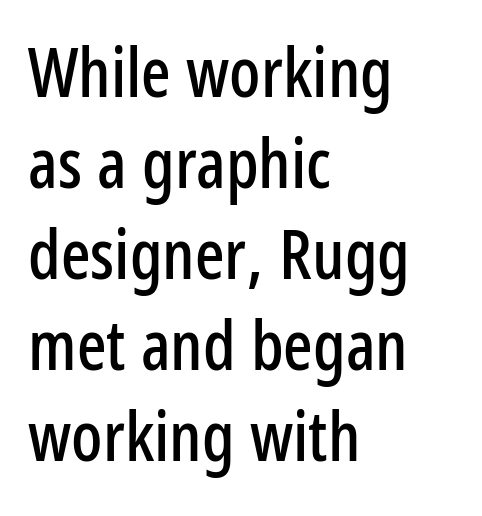
Standard letterfit; no display-style spreading of the glyphs. One-word summary of the alignment: left. Just letters on the line, the space beneath them empty. Character widths vary here, with narrow letters taking less room than wide ones. The letters carry no serifs — their stems end cleanly without finishing strokes.
